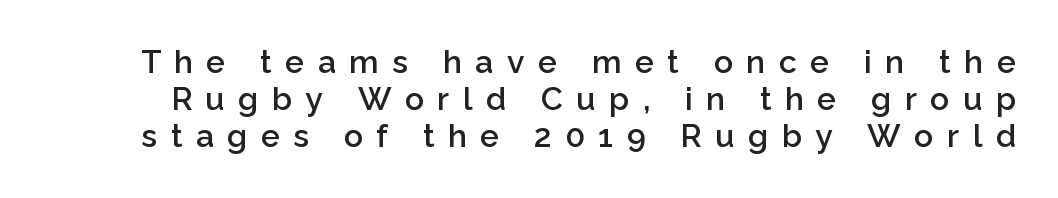
{"serif": "no", "italic": "no", "bold": "semi", "weight": "semibold", "width": "normal", "stroke_contrast": "low", "x_height": "medium", "monospaced": "no", "underline": "no", "line_spacing_ratio": 1.16, "letter_spacing": "wide", "letter_spacing_em": 0.42, "glyph_px": 32}
